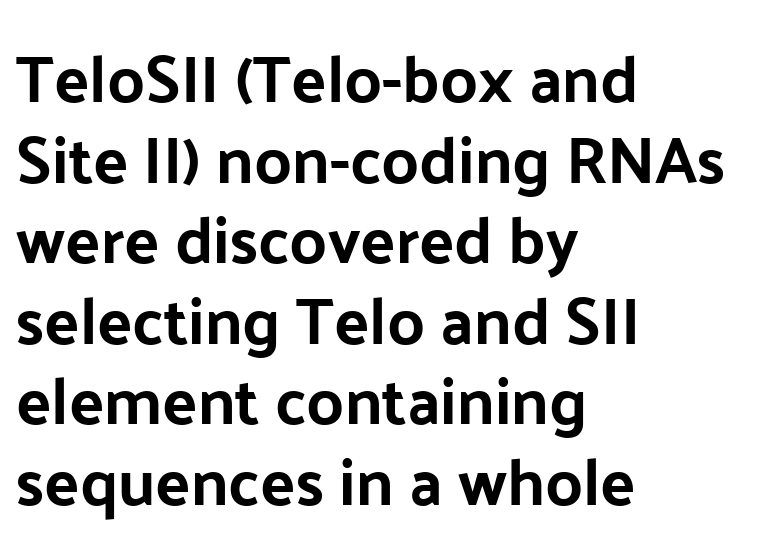
{"serif": "no", "italic": "no", "bold": "yes", "weight": "bold", "width": "normal", "stroke_contrast": "low", "x_height": "medium", "monospaced": "no", "underline": "no", "align": "left", "line_spacing_ratio": 1.24, "letter_spacing": "normal", "letter_spacing_em": 0.0, "glyph_px": 65}
